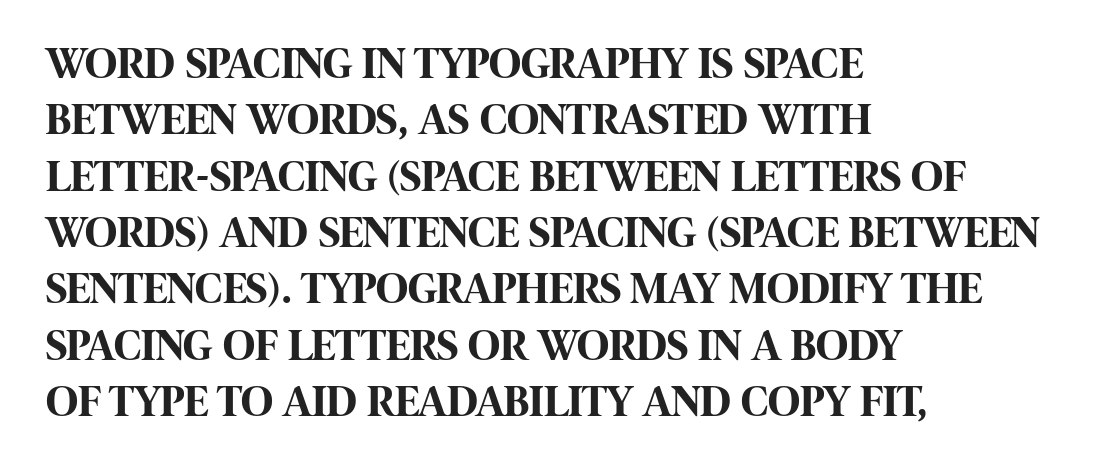
The image shows 44 px bold, condensed sans-serif type, upright; set left-aligned, normal line spacing (1.28x), normal letter spacing, not underlined; high stroke contrast and a large x-height.
